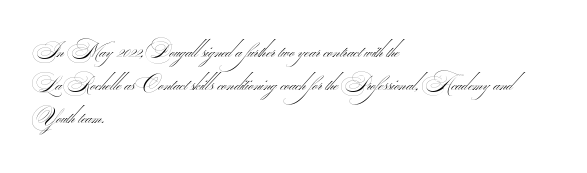
{"bold": "no", "underline": "no", "align": "left", "line_spacing": "normal", "line_spacing_ratio": 1.57, "letter_spacing": "normal", "letter_spacing_em": 0.0, "glyph_px": 21}
